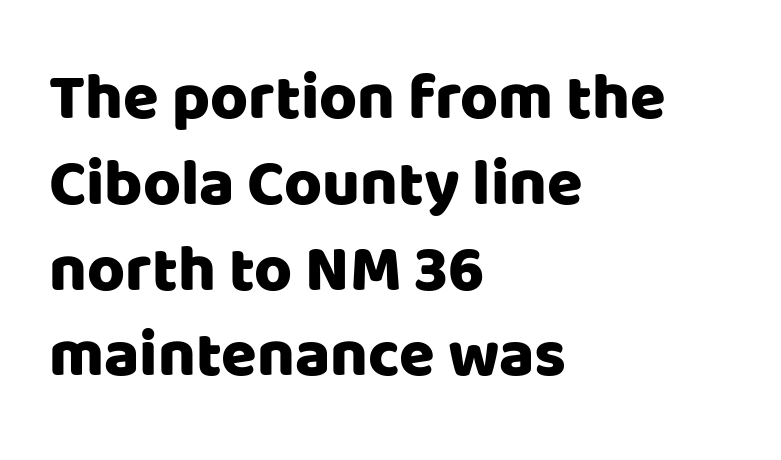
Q: Is the text italic (slanted)? A: No, it is upright.
Q: Is the typeface a serif or a sans-serif typeface? A: Sans-serif.
Q: Is the text underlined? A: No.
Q: How is the paragraph aligned? A: Left-aligned.
Q: Is the spacing between letters normal or unusually wide? A: Normal.
Q: Is the spacing between lines tight, normal or loose? A: Normal.
Q: Width (condensed, normal, or wide)? A: Normal.
Q: Stroke contrast? A: Low.
Q: x-height? A: Large.
Q: Monospaced? A: No.
